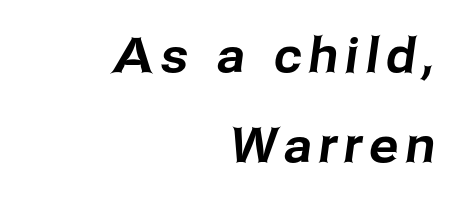
Q: Is the typeface a serif or a sans-serif typeface? A: Sans-serif.
Q: Is the text underlined? A: No.
Q: How is the paragraph aligned? A: Right-aligned.
Q: Width (condensed, normal, or wide)? A: Normal.
Q: Stroke contrast? A: Low.
Q: x-height? A: Medium.
Q: Monospaced? A: No.
